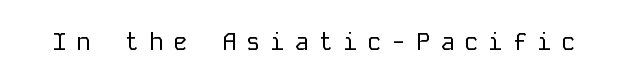
Rendered with straight, roman letterforms. A clean baseline with only descenders dipping below it. Is this a heavy cut? Hardly; it is regular or lighter. Tracking value appears strongly positive — letters spread wide.
